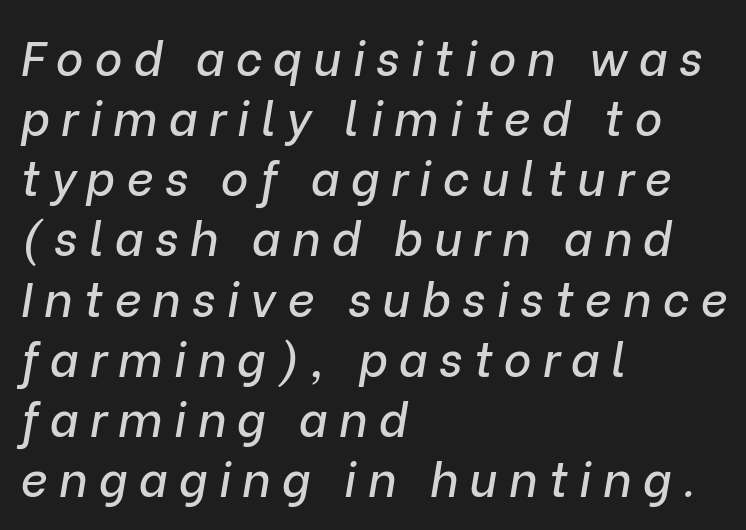
Unmarked baselines from the first word to the last. Does the leading feel generous? No, just average. Character widths vary here, with narrow letters taking less room than wide ones. This rendering uses left alignment, leaving the right contour irregular.
